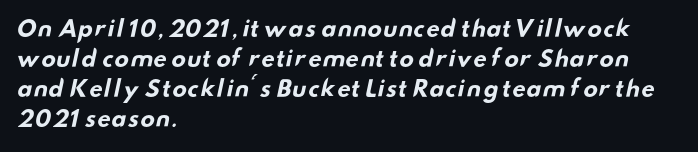
This sample uses plain, unmodified letter spacing. Successive baselines arrive at the customary interval. In terms of weight, the rendering is a true, heavy bold. Beneath every word, the page is bare. Where is the straight margin? On the left.
